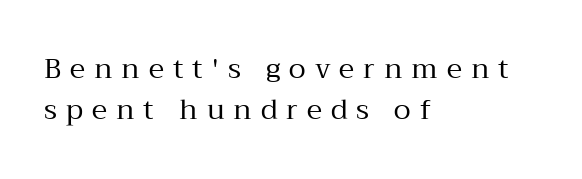
If you measured baseline to baseline, you'd find a middling distance. The gaps between neighbouring characters are conspicuously large. Font category for this specimen: serif. Varying glyph widths throughout — classic text-font behaviour.
